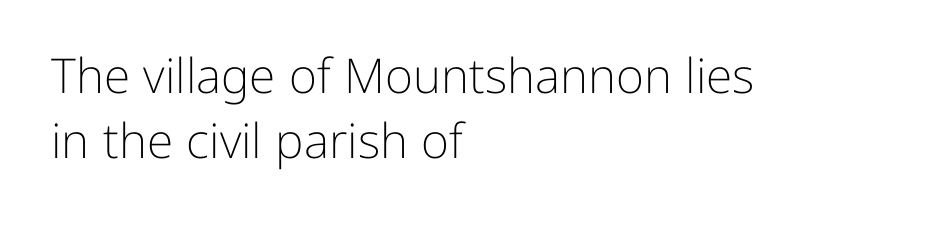
Q: Is the text bold? A: No.
Q: Is the text italic (slanted)? A: No, it is upright.
Q: Is the typeface a serif or a sans-serif typeface? A: Sans-serif.
Q: Is the text underlined? A: No.
Q: How is the paragraph aligned? A: Left-aligned.
Q: Is the spacing between letters normal or unusually wide? A: Normal.
Q: Is the spacing between lines tight, normal or loose? A: Normal.
Q: Width (condensed, normal, or wide)? A: Normal.
Q: Stroke contrast? A: Low.
Q: x-height? A: Medium.
Q: Monospaced? A: No.
